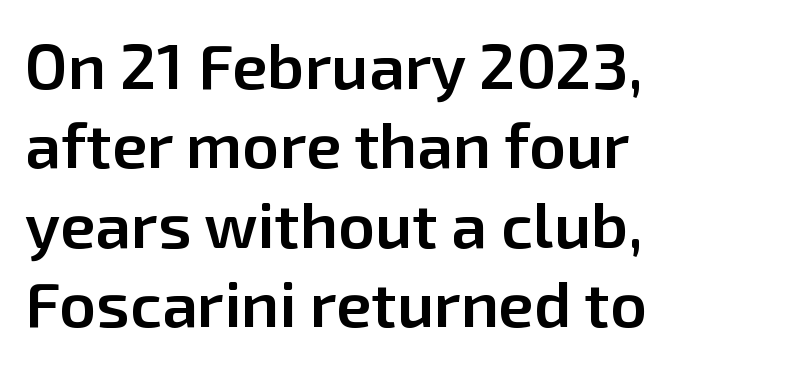
{"serif": "no", "italic": "no", "bold": "semi", "weight": "semibold", "width": "normal", "stroke_contrast": "low", "x_height": "medium", "monospaced": "no", "underline": "no", "align": "left", "line_spacing_ratio": 1.24, "letter_spacing": "normal", "letter_spacing_em": 0.0, "glyph_px": 64}
